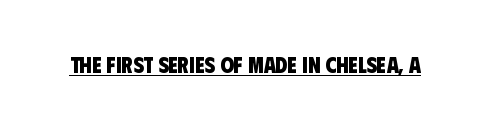
{"bold": "yes", "underline": "yes", "letter_spacing": "normal", "letter_spacing_em": 0.0, "glyph_px": 22}
